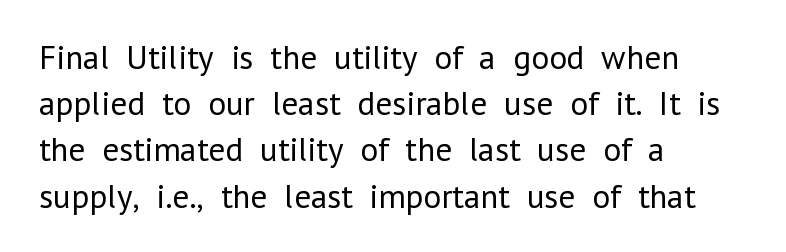
{"serif": "no", "italic": "no", "bold": "no", "weight": "regular", "width": "normal", "stroke_contrast": "low", "x_height": "medium", "monospaced": "no", "underline": "no", "align": "left", "line_spacing": "normal", "line_spacing_ratio": 1.36, "letter_spacing": "normal", "letter_spacing_em": 0.0, "glyph_px": 34}
